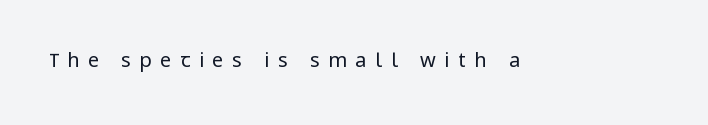
The image shows 20 px text type, upright; set unusually wide letter spacing (+0.43 em), not underlined.
